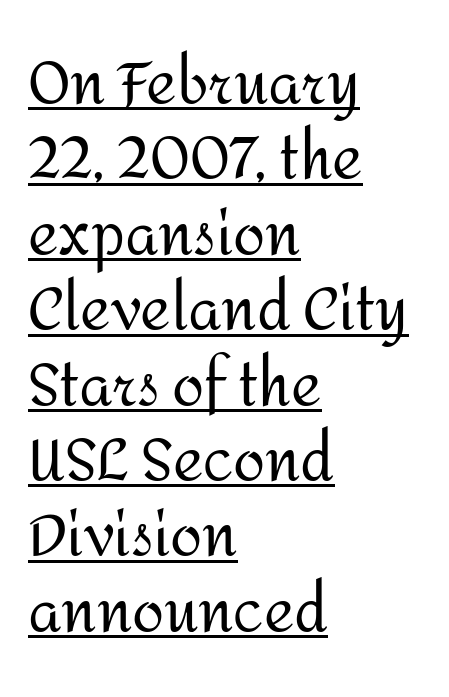
Reading down the block, your eye returns to a fixed left position each line. This rendering leaves character spacing at its baseline value. Here the designer chose a conventional face with non-uniform glyph widths. A baseline rule has been typeset under these characters. This is the regular roman posture of the typeface. Does the type have serifs? No, each stem ends abruptly.
